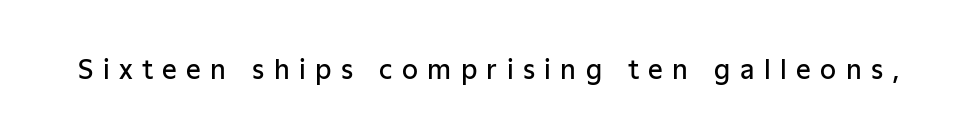
{"italic": "no", "bold": "semi", "underline": "no", "letter_spacing": "wide", "letter_spacing_em": 0.36, "glyph_px": 26}
